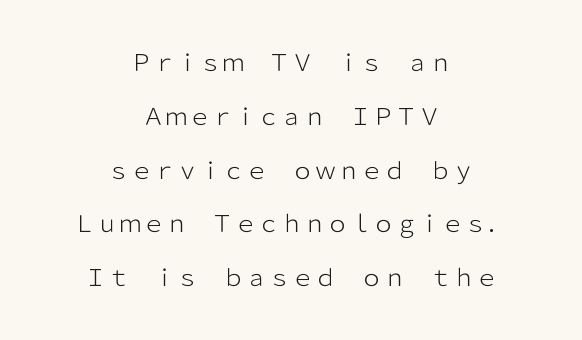
Q: Is the text bold? A: No.
Q: Is the text italic (slanted)? A: No, it is upright.
Q: Is the text underlined? A: No.
Q: How is the paragraph aligned? A: Centered.
Q: Is the spacing between letters normal or unusually wide? A: Normal.
Q: Is the spacing between lines tight, normal or loose? A: Loose.
